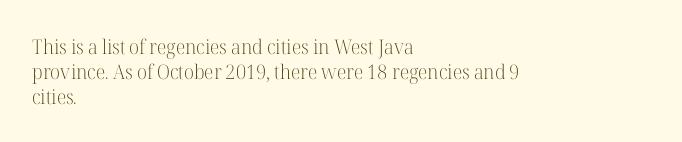
The image shows 20 px text type, upright; set left-aligned, normal line spacing (1.25x), normal letter spacing, not underlined.
